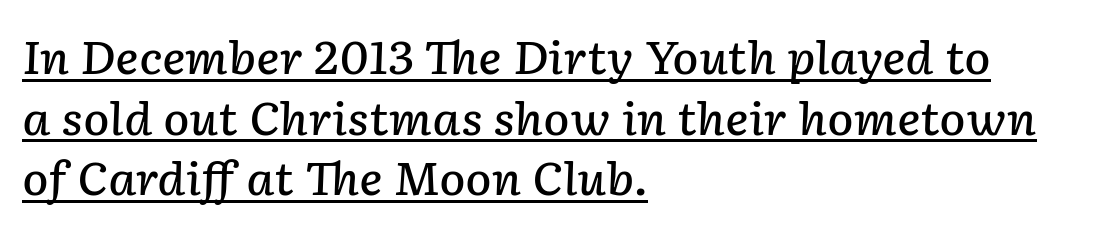
Q: Is the text bold? A: Semi-bold.
Q: Is the text italic (slanted)? A: Yes, it leans right by about 2 degrees.
Q: Is the text underlined? A: Yes.
Q: How is the paragraph aligned? A: Left-aligned.
Q: Is the spacing between letters normal or unusually wide? A: Normal.
Q: Is the spacing between lines tight, normal or loose? A: Normal.
Q: Width (condensed, normal, or wide)? A: Normal.
Q: Stroke contrast? A: Low.
Q: x-height? A: Medium.
Q: Monospaced? A: No.
